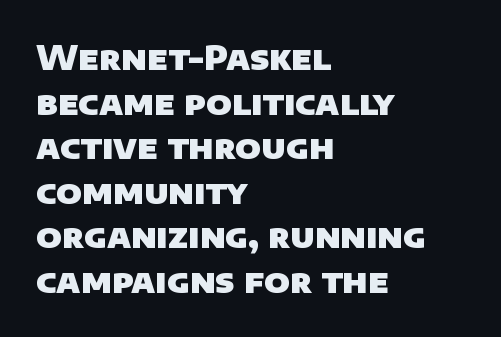
Q: Is the text bold? A: Yes.
Q: Is the typeface a serif or a sans-serif typeface? A: Sans-serif.
Q: Is the text underlined? A: No.
Q: How is the paragraph aligned? A: Left-aligned.
Q: Is the spacing between letters normal or unusually wide? A: Normal.
Q: Is the spacing between lines tight, normal or loose? A: Normal.
Q: Width (condensed, normal, or wide)? A: Normal.
Q: Stroke contrast? A: Low.
Q: x-height? A: Large.
Q: Monospaced? A: No.
